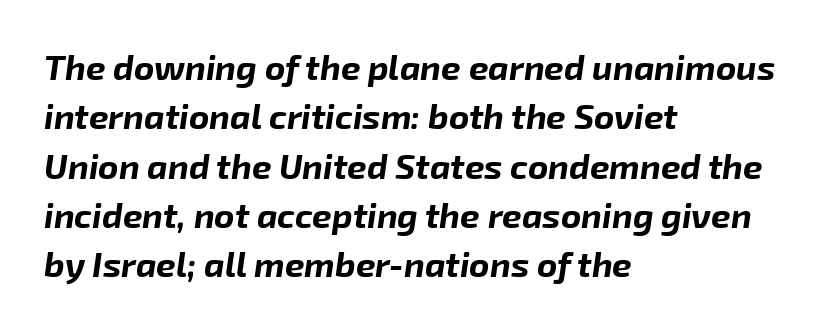
The image shows 35 px bold type, italic (leaning right); set left-aligned, normal line spacing (1.41x), normal letter spacing, not underlined; low stroke contrast and a medium x-height.
